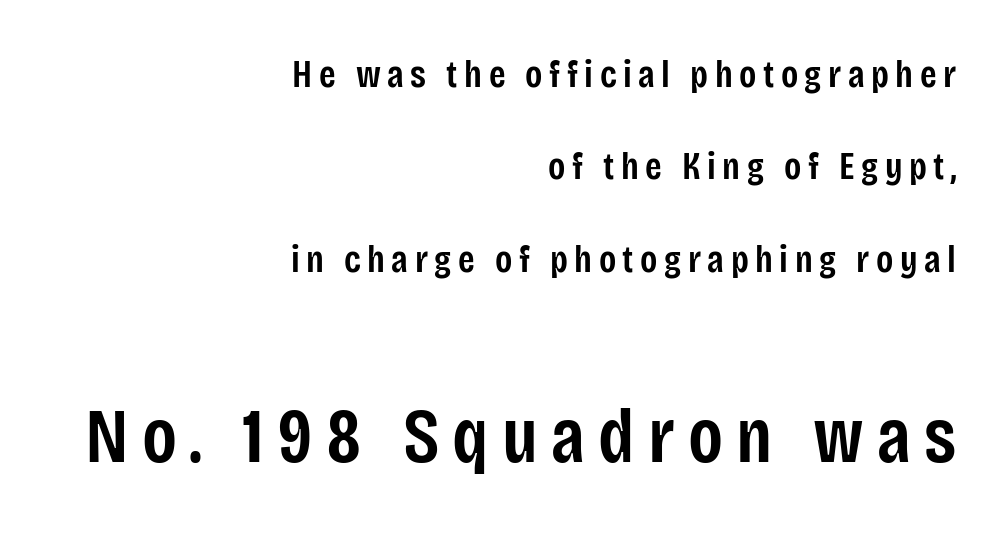
The image shows 77 px semibold, condensed sans-serif type, upright; set right-aligned, loose line spacing (2.43x), not underlined; the second (bottom) block is 2.03x larger; low stroke contrast and a large x-height.
